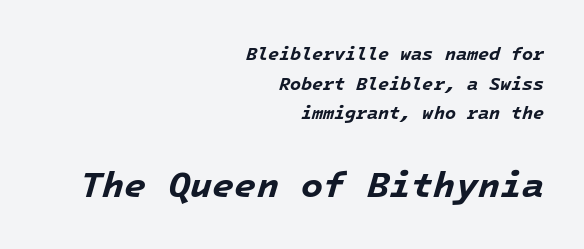
The image shows 36 px bold type, italic (leaning right), monospaced; set right-aligned, normal line spacing (1.64x), normal letter spacing, not underlined; the second (bottom) block is 2.0x larger; low stroke contrast and a medium x-height.
